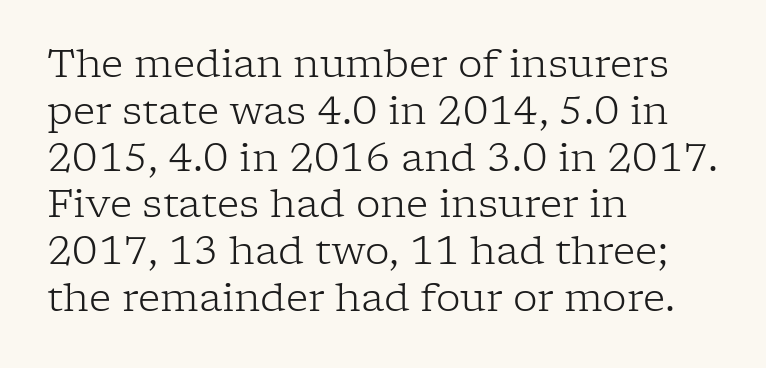
The image shows 39 px light serif type, upright; set left-aligned, line spacing 1.2x, normal letter spacing, not underlined; low stroke contrast and a medium x-height.
